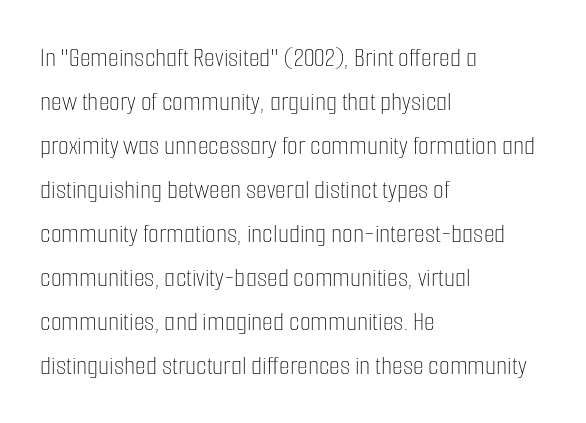
{"italic": "no", "bold": "no", "weight": "thin", "width": "condensed", "stroke_contrast": "low", "x_height": "medium", "monospaced": "no", "underline": "no", "align": "left", "line_spacing": "normal", "line_spacing_ratio": 1.57, "letter_spacing": "normal", "letter_spacing_em": 0.0, "glyph_px": 28}
